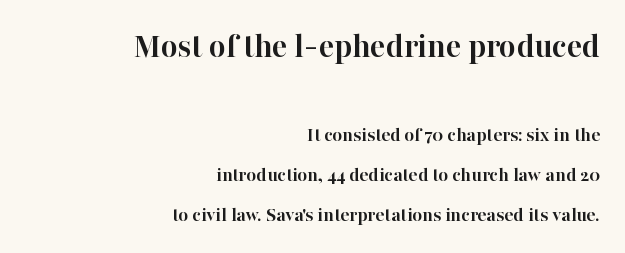
The image shows 36 px semibold serif type, upright; set right-aligned, loose line spacing (1.9x), normal letter spacing, not underlined; the first (top) block is 1.71x larger; high stroke contrast and a medium x-height.
